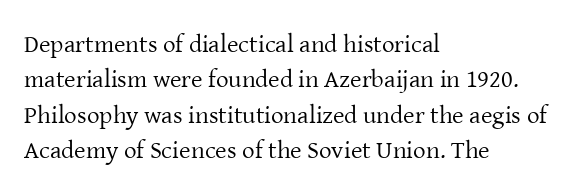
Plain, unruled lines of type. Is the type heavy? It reads as light-to-regular instead. Interline gaps are of average width in this sample. In terms of posture, this sample is upright. These lines are set flush left with a ragged right edge. Nothing unusual about the tracking: characters are spaced as the font intends.
